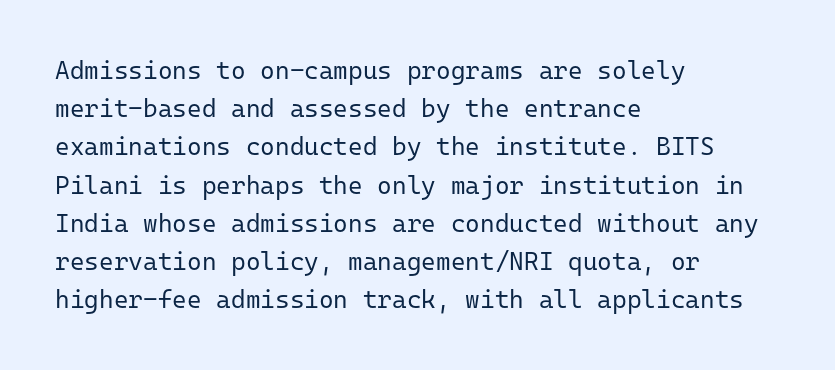
The glyphs are unaccompanied by any horizontal stroke below them. Posture: vertical. These lines keep a tight, regular rhythm from letter to letter. Interline gaps are of average width in this sample. The paragraph shown leans on its left margin.
